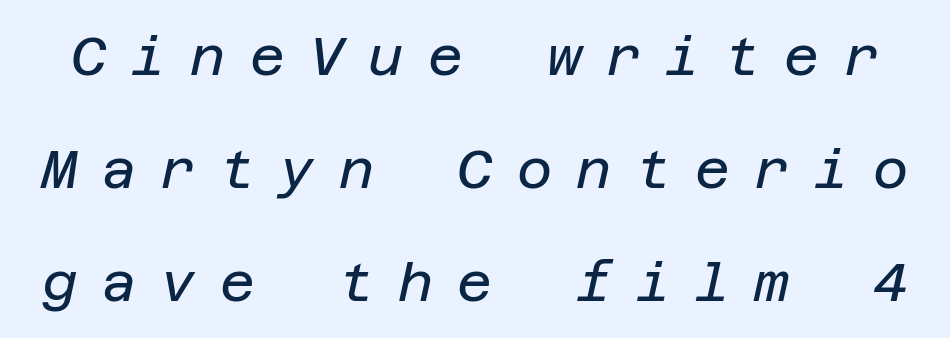
The image shows 54 px regular-weight type, italic (leaning right); set loose line spacing (2.09x), unusually wide letter spacing (+0.45 em), not underlined; low stroke contrast and a large x-height.
